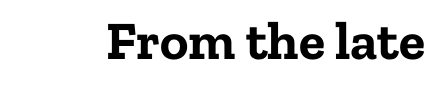
The image shows 54 px bold serif type, upright; set normal letter spacing, not underlined; low stroke contrast and a medium x-height.
